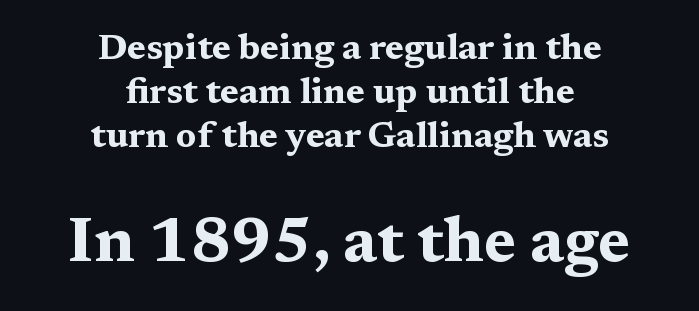
Q: Is the text bold? A: Yes.
Q: Is the text italic (slanted)? A: No, it is upright.
Q: Is the typeface a serif or a sans-serif typeface? A: Serif.
Q: Is the text underlined? A: No.
Q: How is the paragraph aligned? A: Centered.
Q: Is the spacing between letters normal or unusually wide? A: Normal.
Q: Which block of text is set in a larger size, the first (top) or the second (bottom)? A: The second (bottom) one.
Q: Width (condensed, normal, or wide)? A: Wide.
Q: Stroke contrast? A: Medium.
Q: x-height? A: Medium.
Q: Monospaced? A: No.
